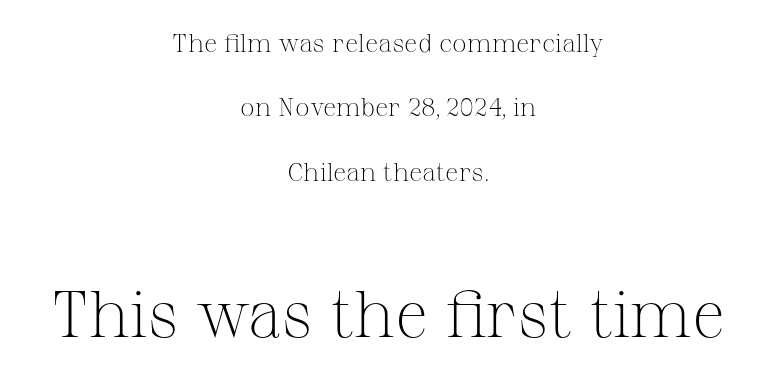
If you folded the block vertically in half, each line would mirror itself in length. Letter spacing: default. Do the letters lean? They stand straight. Note the varied advance widths — an 'i' is clearly narrower than an 'm'. Size contrast runs from small at the top to large at the bottom. Think standard paragraph weight, or any step lighter than that.
